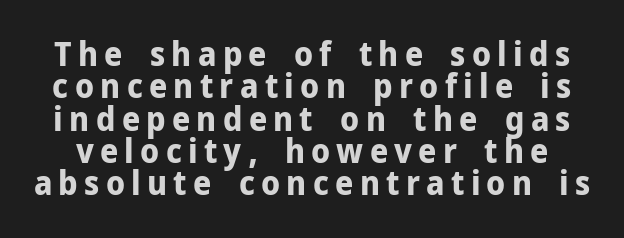
The image shows 33 px bold sans-serif type, upright; set tight line spacing (0.98x), not underlined; low stroke contrast and a medium x-height.
